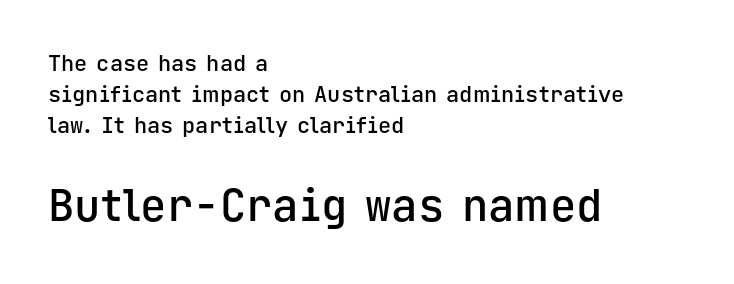
{"serif": "no", "italic": "no", "bold": "semi", "weight": "semibold", "width": "normal", "stroke_contrast": "low", "x_height": "medium", "monospaced": "yes", "underline": "no", "align": "left", "line_spacing": "normal", "line_spacing_ratio": 1.41, "letter_spacing": "normal", "letter_spacing_em": 0.0, "larger_block": "second", "size_ratio": 2.0, "glyph_px": 44}
